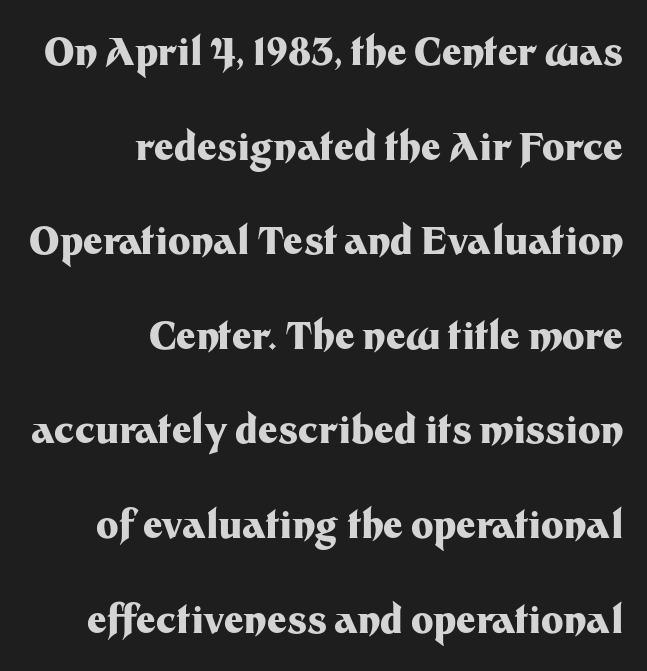
Q: Is the text bold? A: Yes.
Q: Is the text italic (slanted)? A: No, it is upright.
Q: Is the typeface a serif or a sans-serif typeface? A: Sans-serif.
Q: Is the text underlined? A: No.
Q: How is the paragraph aligned? A: Right-aligned.
Q: Is the spacing between letters normal or unusually wide? A: Normal.
Q: Is the spacing between lines tight, normal or loose? A: Loose.
Q: Width (condensed, normal, or wide)? A: Normal.
Q: Stroke contrast? A: Medium.
Q: x-height? A: Medium.
Q: Monospaced? A: No.
